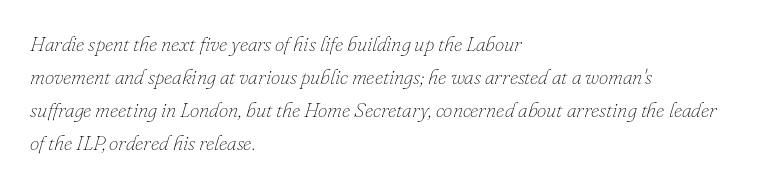
Notice how the passage keeps a crisp vertical edge on the left only. The axis of the letterforms is tilted away from vertical. Words appear dense and cohesive because spacing is normal. Heft: none added — not bold. Horizontal bands of white between lines are of average thickness. The string is rendered with underlining switched off.
